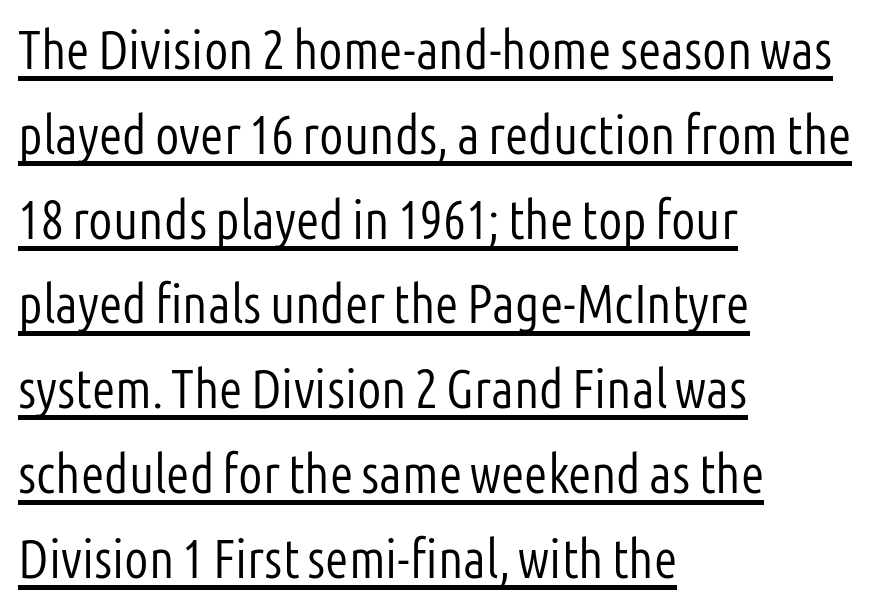
Q: Is the text bold? A: No.
Q: Is the text italic (slanted)? A: No, it is upright.
Q: Is the typeface a serif or a sans-serif typeface? A: Sans-serif.
Q: Is the text underlined? A: Yes.
Q: How is the paragraph aligned? A: Left-aligned.
Q: Is the spacing between letters normal or unusually wide? A: Normal.
Q: Is the spacing between lines tight, normal or loose? A: Normal.
Q: Width (condensed, normal, or wide)? A: Condensed.
Q: Stroke contrast? A: Low.
Q: x-height? A: Medium.
Q: Monospaced? A: No.
